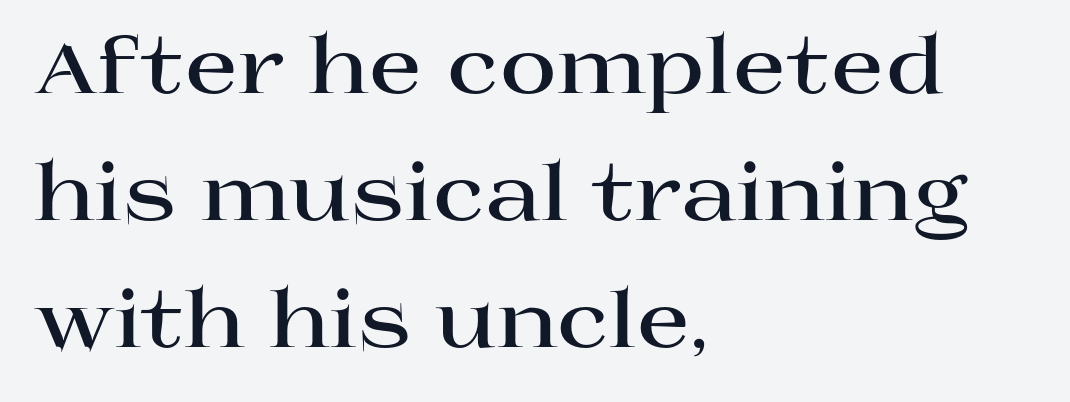
The image shows 78 px bold, wide serif type, upright; set left-aligned, normal line spacing (1.63x), normal letter spacing, not underlined; high stroke contrast and a large x-height.
